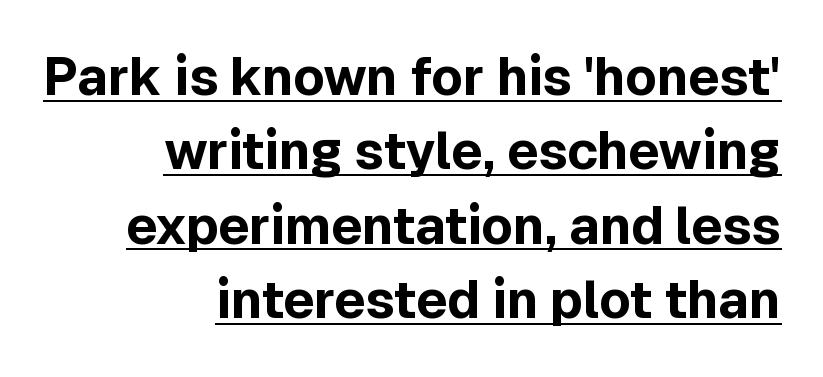
{"serif": "no", "italic": "no", "bold": "yes", "weight": "bold", "width": "normal", "x_height": "medium", "monospaced": "no", "underline": "yes", "align": "right", "line_spacing": "normal", "line_spacing_ratio": 1.43, "letter_spacing": "normal", "letter_spacing_em": 0.0, "glyph_px": 52}
